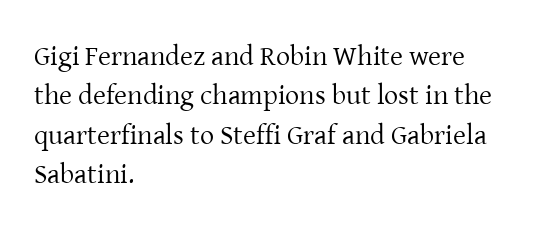
One-word summary of the alignment: left. Each row of text sits above clean, open space. Tracking here is standard; glyphs follow each other at the usual distance. Think of a printed novel: that variable character pitch is what you see here. These lines are composed in type with serifs.
